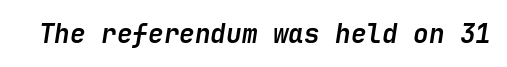
{"italic": "yes", "lean": "right", "slant_degrees": 9, "bold": "yes", "underline": "no", "letter_spacing": "normal", "letter_spacing_em": 0.0, "glyph_px": 26}
